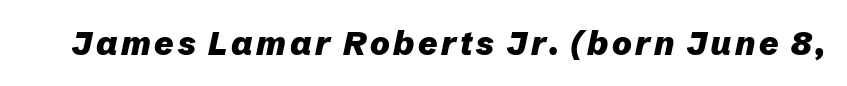
Set as a true bold cut, around the 700 mark. Varying glyph widths throughout — classic text-font behaviour. The whole block is typeset with a tilt. A bare baseline throughout the passage.
